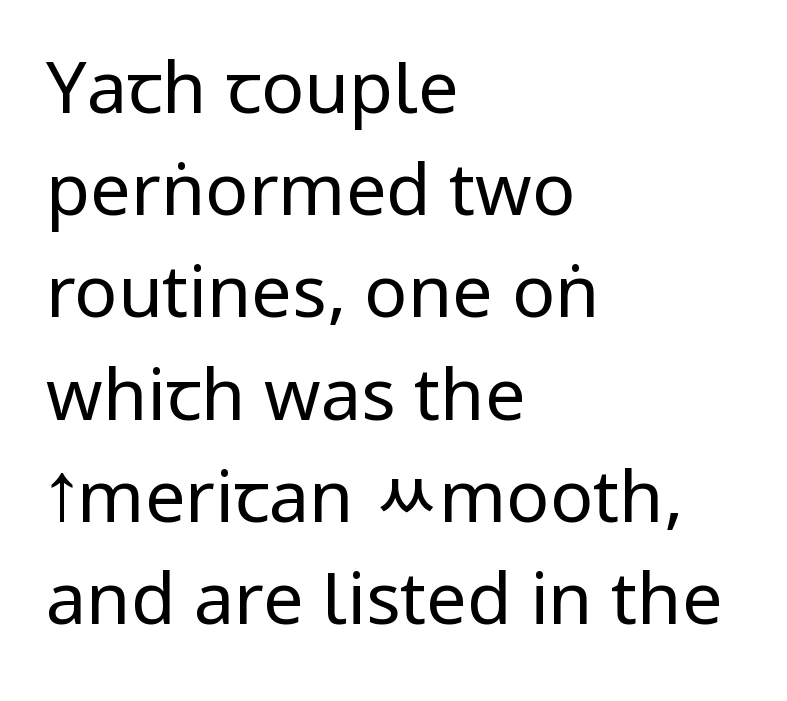
The image shows 72 px regular-weight, condensed sans-serif type, upright; set left-aligned, normal line spacing (1.42x), normal letter spacing, not underlined; low stroke contrast and a large x-height.
